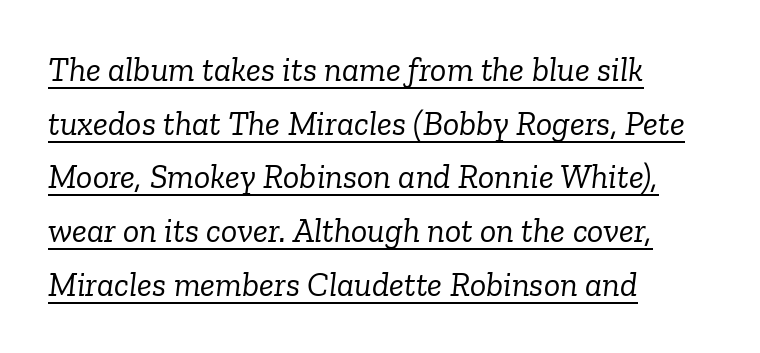
Q: Is the text bold? A: No.
Q: Is the text italic (slanted)? A: Yes, it leans right by about 6 degrees.
Q: Is the typeface a serif or a sans-serif typeface? A: Serif.
Q: Is the text underlined? A: Yes.
Q: How is the paragraph aligned? A: Left-aligned.
Q: Is the spacing between letters normal or unusually wide? A: Normal.
Q: Is the spacing between lines tight, normal or loose? A: Normal.
Q: Width (condensed, normal, or wide)? A: Normal.
Q: Stroke contrast? A: Low.
Q: x-height? A: Medium.
Q: Monospaced? A: No.
